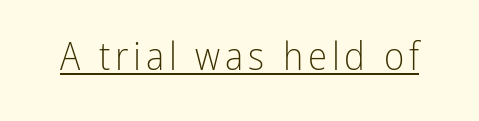
{"serif": "no", "italic": "no", "bold": "no", "weight": "light", "width": "condensed", "stroke_contrast": "low", "x_height": "medium", "monospaced": "no", "underline": "yes", "glyph_px": 39}
